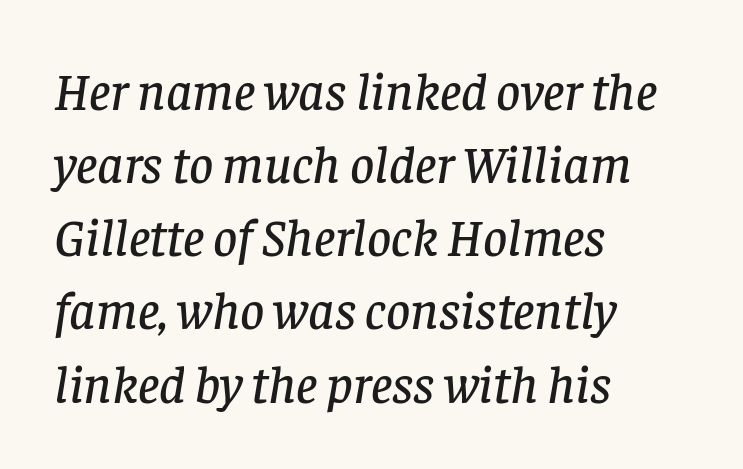
The image shows 53 px serif type, italic (leaning right); set left-aligned, normal line spacing (1.38x), normal letter spacing, not underlined; low stroke contrast and a large x-height.
